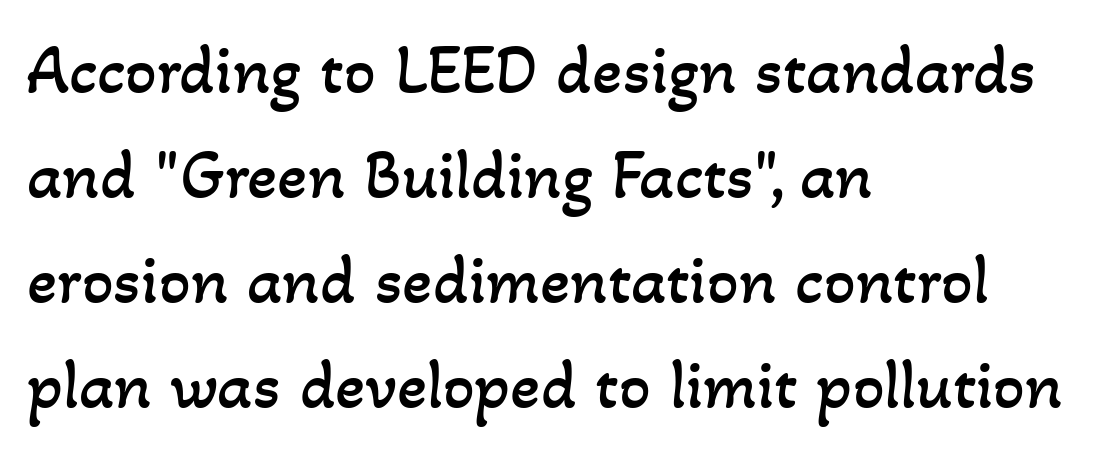
The image shows 70 px regular-weight type; set left-aligned, normal line spacing (1.5x), normal letter spacing, not underlined; low stroke contrast and a small x-height.
